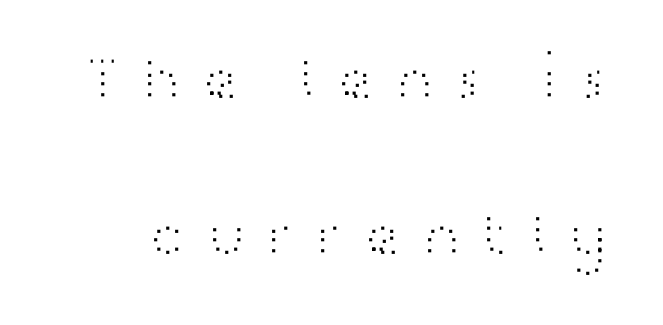
Q: Is the text bold? A: No.
Q: Is the text italic (slanted)? A: No, it is upright.
Q: Is the typeface a serif or a sans-serif typeface? A: Sans-serif.
Q: Is the text underlined? A: No.
Q: Is the spacing between letters normal or unusually wide? A: Unusually wide.
Q: Is the spacing between lines tight, normal or loose? A: Loose.
Q: Width (condensed, normal, or wide)? A: Wide.
Q: Stroke contrast? A: High.
Q: x-height? A: Medium.
Q: Monospaced? A: No.
